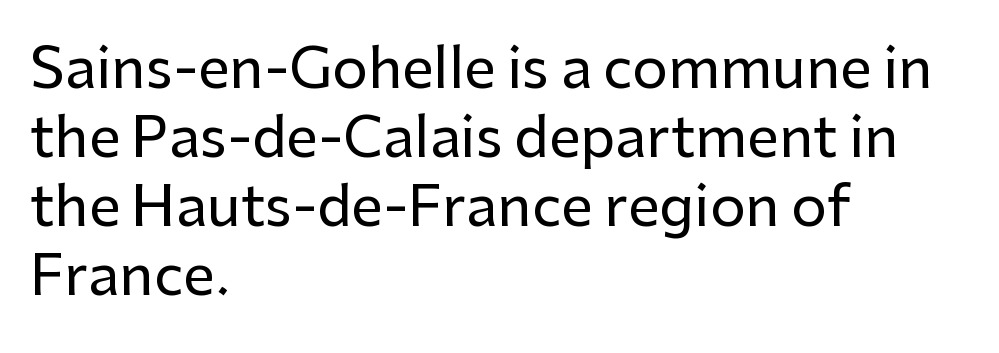
Q: Is the text italic (slanted)? A: No, it is upright.
Q: Is the typeface a serif or a sans-serif typeface? A: Sans-serif.
Q: Is the text underlined? A: No.
Q: How is the paragraph aligned? A: Left-aligned.
Q: Is the spacing between letters normal or unusually wide? A: Normal.
Q: Width (condensed, normal, or wide)? A: Normal.
Q: Stroke contrast? A: Low.
Q: x-height? A: Medium.
Q: Monospaced? A: No.
